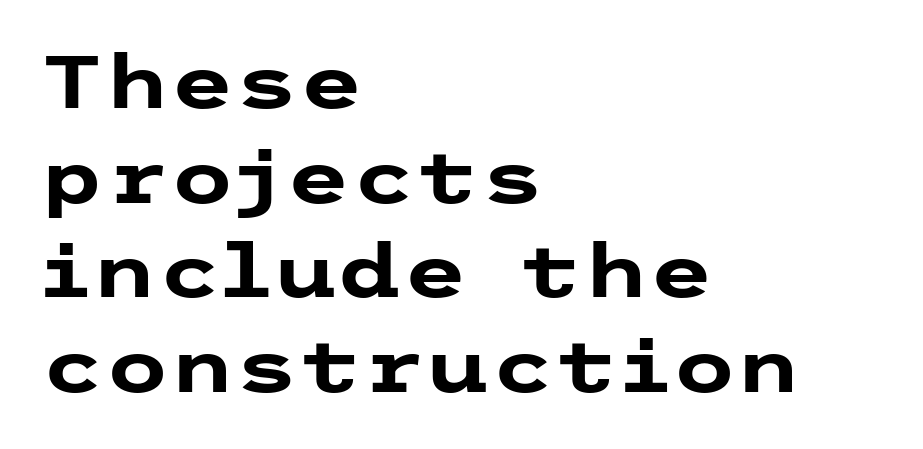
Q: Is the text bold? A: Yes.
Q: Is the text italic (slanted)? A: No, it is upright.
Q: Is the typeface a serif or a sans-serif typeface? A: Sans-serif.
Q: Is the text underlined? A: No.
Q: How is the paragraph aligned? A: Left-aligned.
Q: Is the spacing between letters normal or unusually wide? A: Normal.
Q: Is the spacing between lines tight, normal or loose? A: Normal.
Q: Width (condensed, normal, or wide)? A: Wide.
Q: Stroke contrast? A: Low.
Q: x-height? A: Medium.
